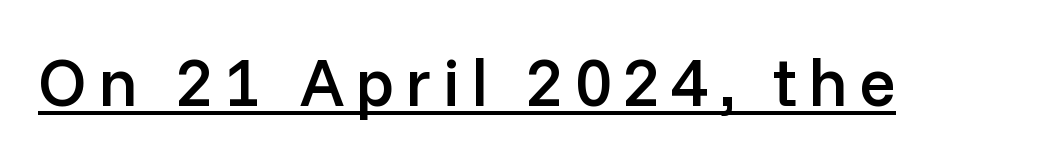
The image shows 68 px semibold sans-serif type, upright; set underlined; low stroke contrast and a medium x-height.
